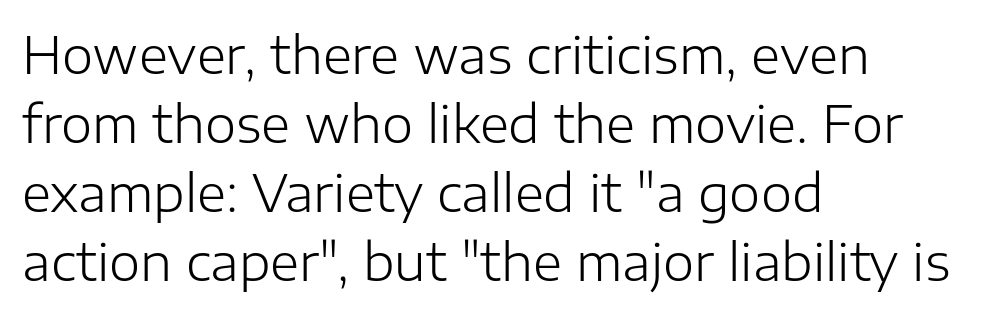
Line beginnings align vertically; line endings do not. Upright lettering throughout. Successive baselines arrive at the customary interval. This sample uses plain, unmodified letter spacing.
